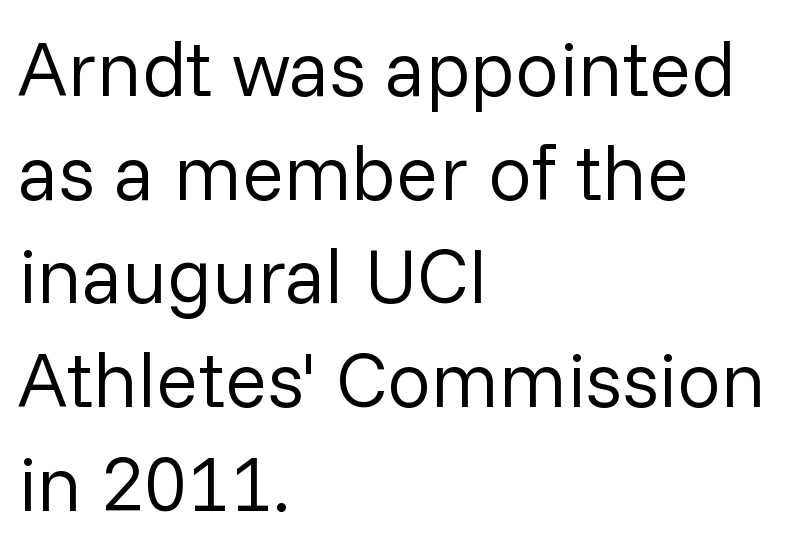
The image shows 78 px regular-weight sans-serif type, upright; set left-aligned, normal line spacing (1.33x), normal letter spacing, not underlined; low stroke contrast and a medium x-height.
